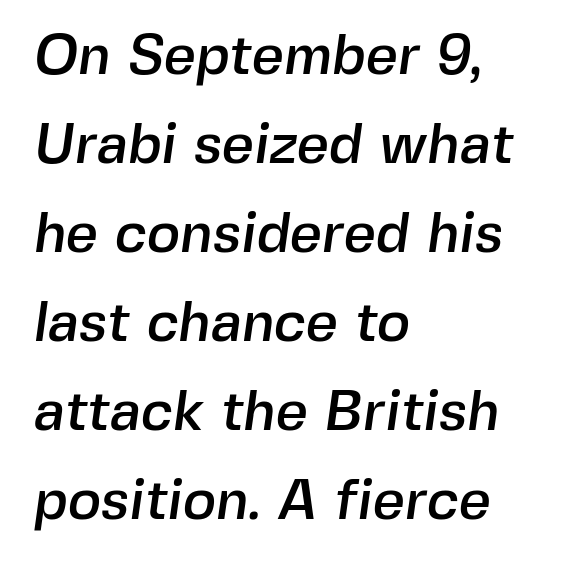
{"serif": "no", "width": "normal", "x_height": "medium", "monospaced": "no", "underline": "no", "align": "left", "line_spacing": "normal", "line_spacing_ratio": 1.59, "letter_spacing": "normal", "letter_spacing_em": 0.0, "glyph_px": 56}
